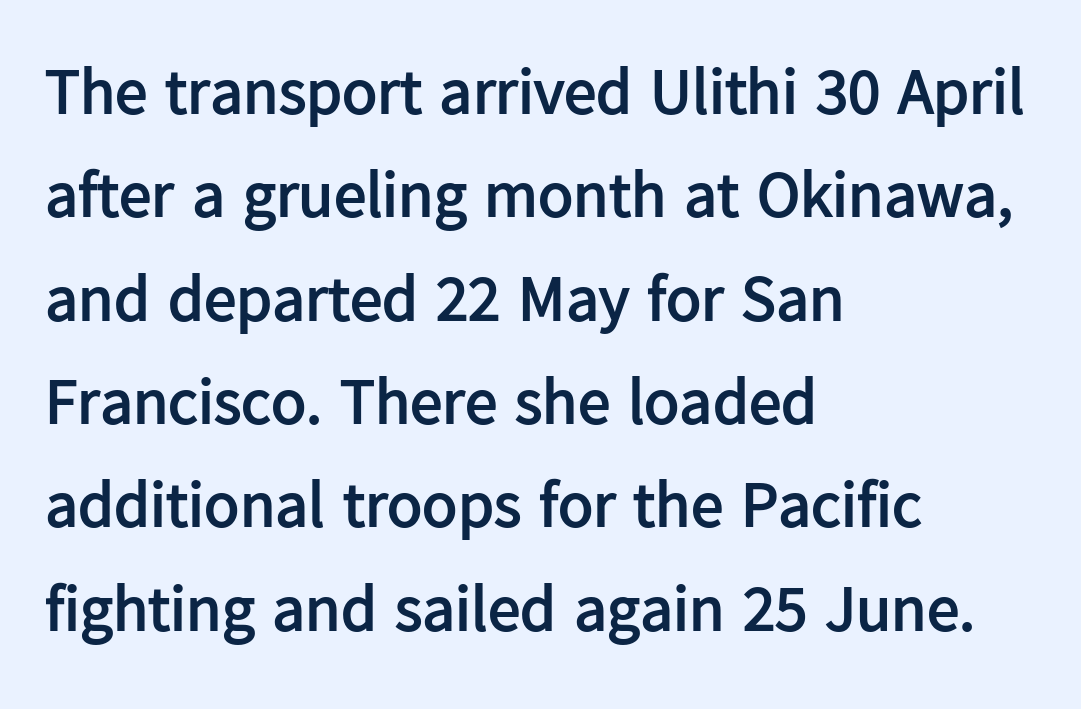
The image shows 65 px semibold sans-serif type, upright; set left-aligned, normal line spacing (1.59x), normal letter spacing, not underlined; low stroke contrast and a medium x-height.
